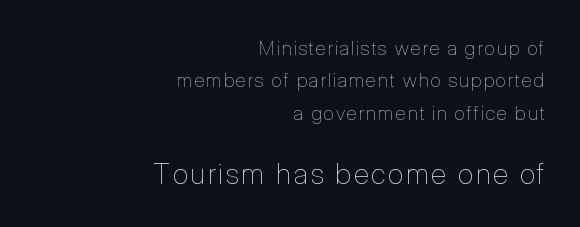
{"italic": "no", "bold": "no", "weight": "thin", "width": "condensed", "stroke_contrast": "low", "x_height": "medium", "monospaced": "no", "underline": "no", "align": "right", "line_spacing_ratio": 1.71, "larger_block": "second", "size_ratio": 1.47, "glyph_px": 28}
